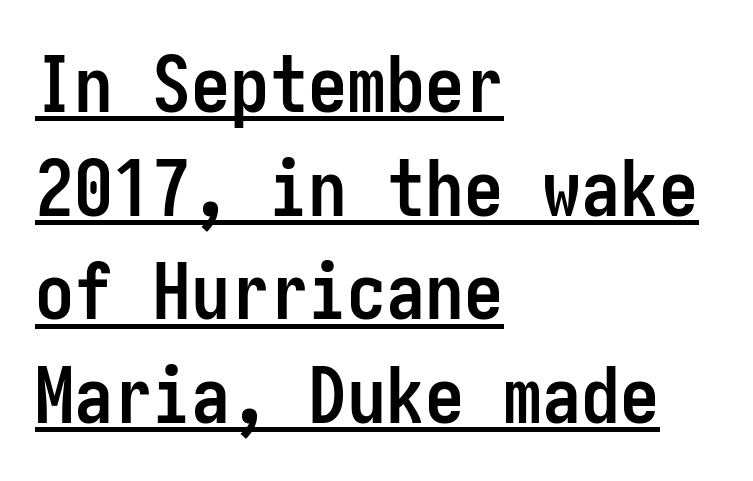
{"serif": "no", "italic": "no", "bold": "yes", "weight": "semibold", "width": "condensed", "stroke_contrast": "low", "x_height": "medium", "underline": "yes", "align": "left", "line_spacing": "normal", "line_spacing_ratio": 1.33, "letter_spacing": "normal", "letter_spacing_em": 0.0, "glyph_px": 78}
